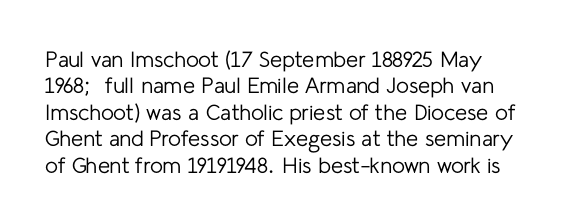
{"italic": "no", "bold": "no", "underline": "no", "line_spacing_ratio": 1.2, "letter_spacing": "normal", "letter_spacing_em": 0.0, "glyph_px": 22}
